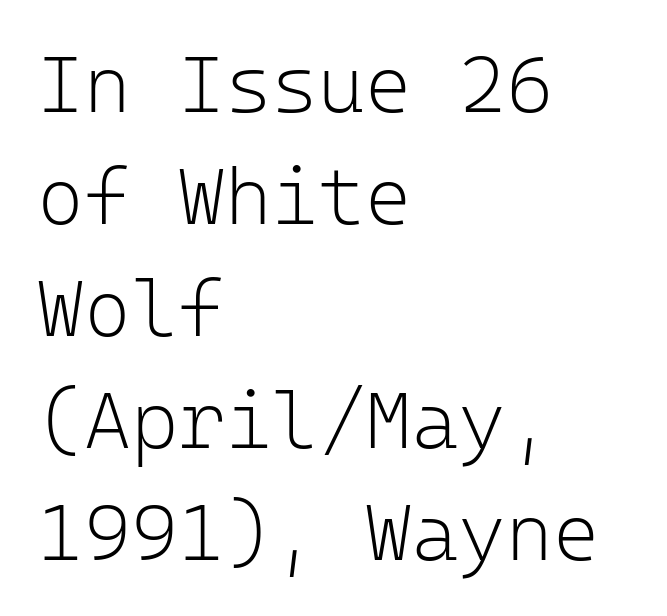
Q: Is the text bold? A: No.
Q: Is the text italic (slanted)? A: No, it is upright.
Q: Is the typeface a serif or a sans-serif typeface? A: Sans-serif.
Q: Is the text underlined? A: No.
Q: How is the paragraph aligned? A: Left-aligned.
Q: Is the spacing between letters normal or unusually wide? A: Normal.
Q: Is the spacing between lines tight, normal or loose? A: Normal.
Q: Width (condensed, normal, or wide)? A: Normal.
Q: Stroke contrast? A: Low.
Q: x-height? A: Medium.
Q: Monospaced? A: Yes.
